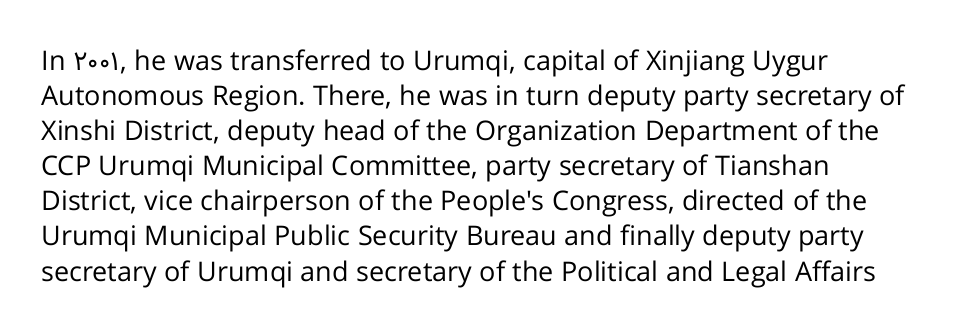
Style check: upright. Plain, unruled lines of type. The paragraph has a hard left edge and a soft right edge. This rendering leaves character spacing at its baseline value. A typesetter would call this leading conventional body-copy spacing. These glyphs show unthickened strokes, regular width or finer.
